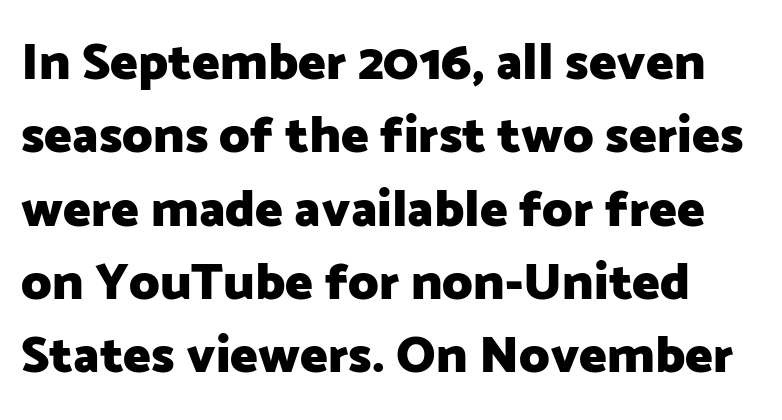
Q: Is the text bold? A: Yes.
Q: Is the text italic (slanted)? A: No, it is upright.
Q: Is the typeface a serif or a sans-serif typeface? A: Sans-serif.
Q: Is the text underlined? A: No.
Q: Is the spacing between letters normal or unusually wide? A: Normal.
Q: Is the spacing between lines tight, normal or loose? A: Normal.
Q: Width (condensed, normal, or wide)? A: Normal.
Q: Stroke contrast? A: Low.
Q: x-height? A: Medium.
Q: Monospaced? A: No.
